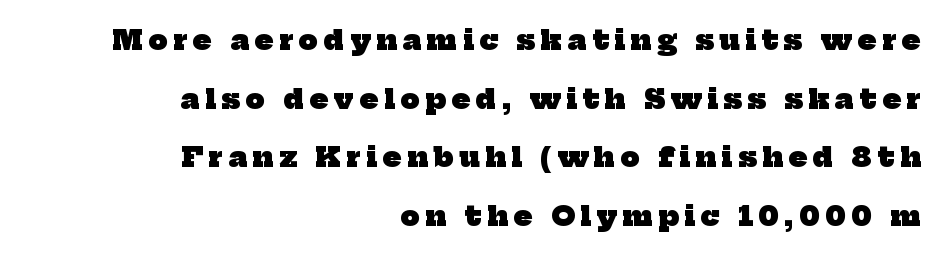
Q: Is the text bold? A: Yes.
Q: Is the text underlined? A: No.
Q: How is the paragraph aligned? A: Right-aligned.
Q: Is the spacing between letters normal or unusually wide? A: Unusually wide.
Q: Is the spacing between lines tight, normal or loose? A: Loose.
